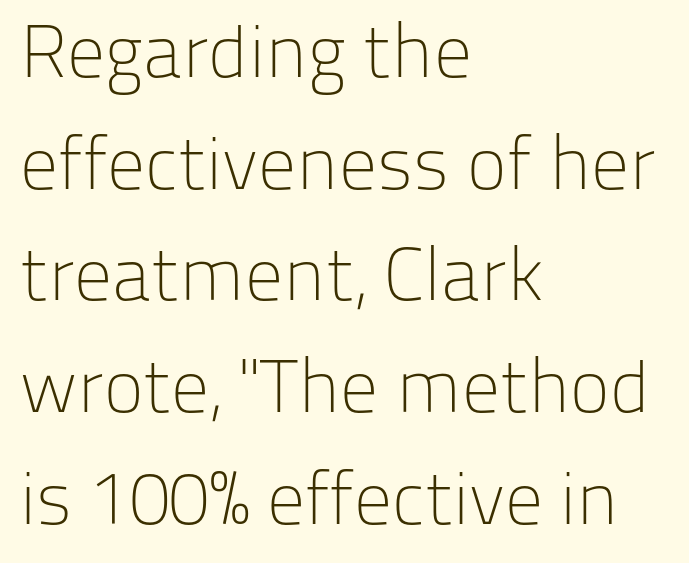
Q: Is the text bold? A: No.
Q: Is the text italic (slanted)? A: No, it is upright.
Q: Is the typeface a serif or a sans-serif typeface? A: Sans-serif.
Q: Is the text underlined? A: No.
Q: How is the paragraph aligned? A: Left-aligned.
Q: Is the spacing between letters normal or unusually wide? A: Normal.
Q: Is the spacing between lines tight, normal or loose? A: Normal.
Q: Width (condensed, normal, or wide)? A: Normal.
Q: Stroke contrast? A: Low.
Q: x-height? A: Medium.
Q: Monospaced? A: No.
